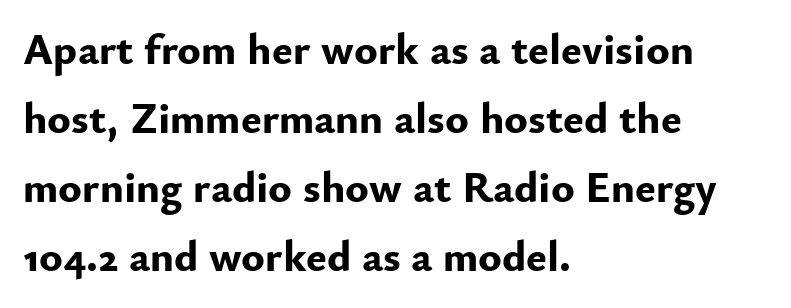
Q: Is the text bold? A: Yes.
Q: Is the text italic (slanted)? A: No, it is upright.
Q: Is the typeface a serif or a sans-serif typeface? A: Sans-serif.
Q: Is the text underlined? A: No.
Q: How is the paragraph aligned? A: Left-aligned.
Q: Is the spacing between letters normal or unusually wide? A: Normal.
Q: Is the spacing between lines tight, normal or loose? A: Normal.
Q: Width (condensed, normal, or wide)? A: Normal.
Q: Stroke contrast? A: Low.
Q: x-height? A: Small.
Q: Monospaced? A: No.
